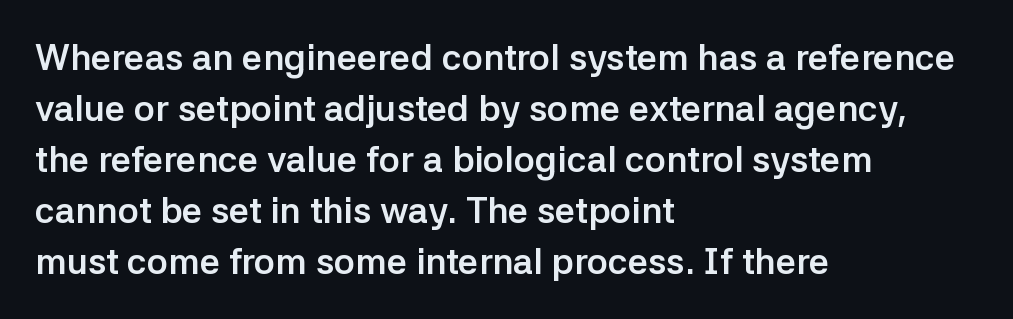
Q: Is the text bold? A: Yes.
Q: Is the text italic (slanted)? A: No, it is upright.
Q: Is the typeface a serif or a sans-serif typeface? A: Sans-serif.
Q: Is the text underlined? A: No.
Q: How is the paragraph aligned? A: Left-aligned.
Q: Is the spacing between letters normal or unusually wide? A: Normal.
Q: Is the spacing between lines tight, normal or loose? A: Normal.
Q: Width (condensed, normal, or wide)? A: Normal.
Q: Stroke contrast? A: Low.
Q: x-height? A: Medium.
Q: Monospaced? A: No.
